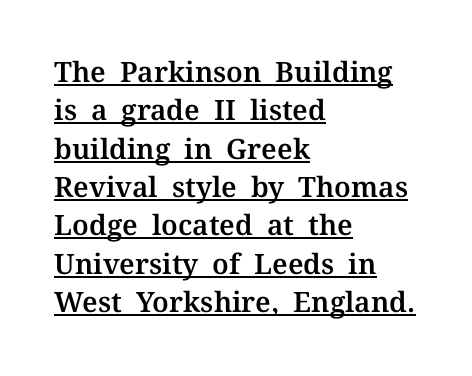
{"serif": "yes", "italic": "no", "width": "normal", "stroke_contrast": "medium", "x_height": "medium", "monospaced": "no", "underline": "yes", "align": "left", "line_spacing": "normal", "line_spacing_ratio": 1.37, "letter_spacing": "normal", "letter_spacing_em": 0.0, "glyph_px": 28}
